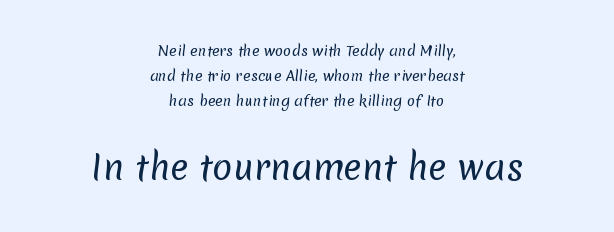
The image shows 34 px regular-weight sans-serif type; set centered, line spacing 1.78x, normal letter spacing, not underlined; the second (bottom) block is 2.43x larger; low stroke contrast and a medium x-height.
